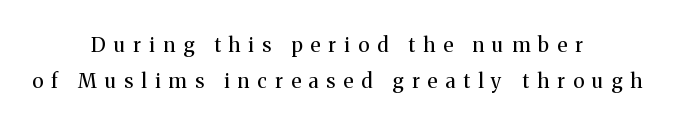
Compared with a flush-left layout, this one balances lines on the center instead. Honestly, there is no underline to notice here at all. Substantial extra tracking has been applied to these lines. Stem width sits at or under what a default text font uses.
